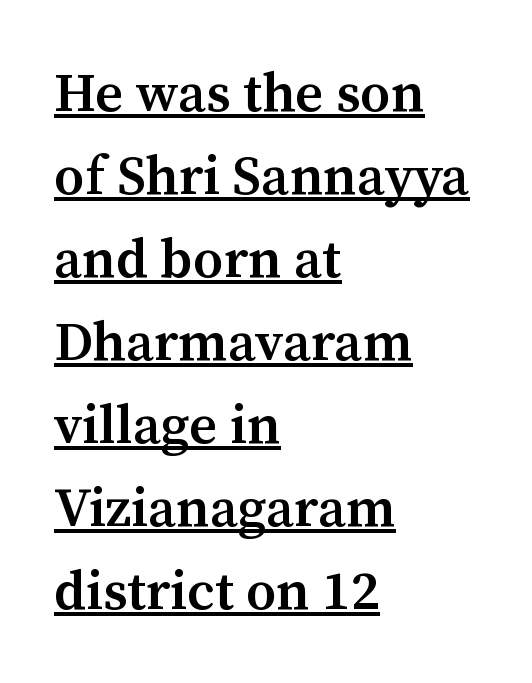
Character widths vary here, with narrow letters taking less room than wide ones. The space between consecutive lines is moderate. What decoration does the sample have? An underline. This rendering leaves character spacing at its baseline value. If you drew a ruler down the left edge, every line would touch it. Stems and bowls a touch heavier than normal — semibold.
